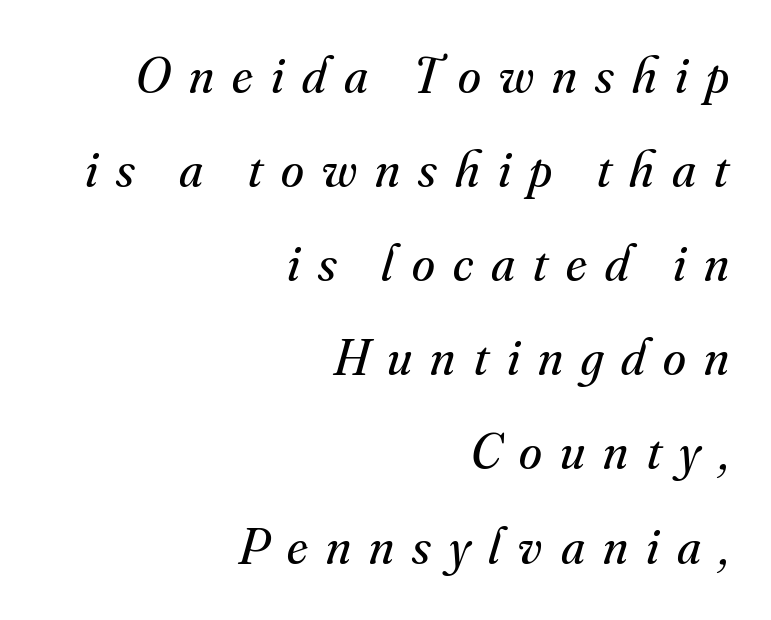
This is oblique type, the kind used for emphasis or titles. Old-style or modern, the face here clearly has serifs. Bare-footed words on every line. The letters are spread apart with noticeably loose tracking. A typesetter would call this proportional, since set widths differ per character.
